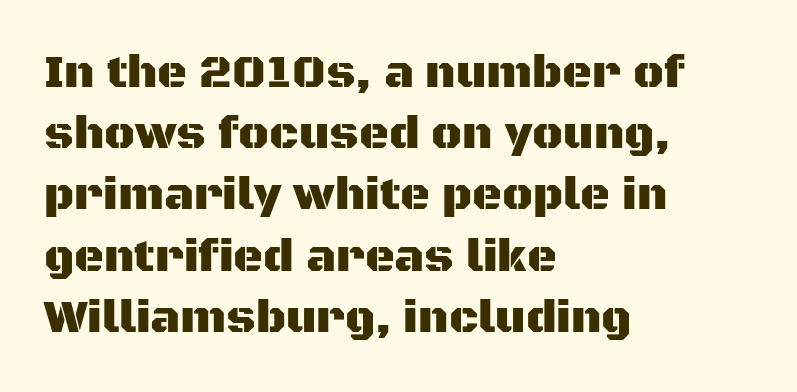
A typesetter would call this leading conventional body-copy spacing. Descenders hang freely into open space. A student would call this left alignment; a typographer would say flush left, rag right. This is the regular roman posture of the typeface.
